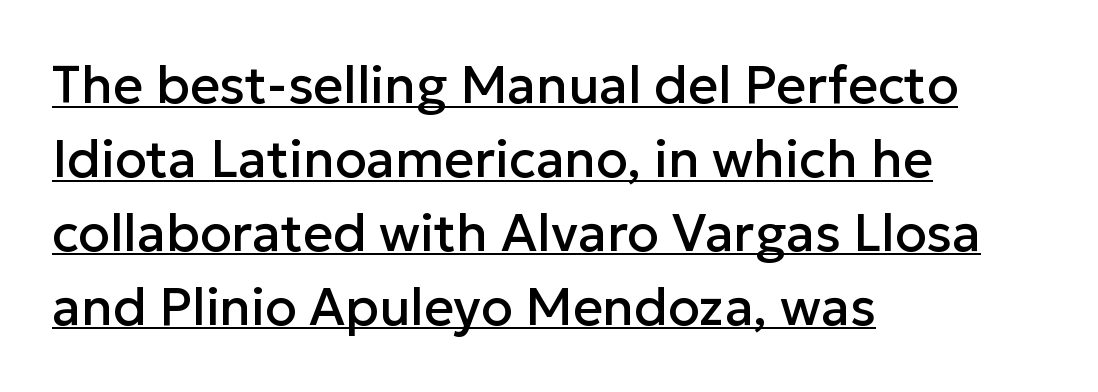
Q: Is the text italic (slanted)? A: No, it is upright.
Q: Is the typeface a serif or a sans-serif typeface? A: Sans-serif.
Q: Is the text underlined? A: Yes.
Q: How is the paragraph aligned? A: Left-aligned.
Q: Is the spacing between letters normal or unusually wide? A: Normal.
Q: Is the spacing between lines tight, normal or loose? A: Normal.
Q: Width (condensed, normal, or wide)? A: Normal.
Q: Stroke contrast? A: Low.
Q: x-height? A: Medium.
Q: Monospaced? A: No.
